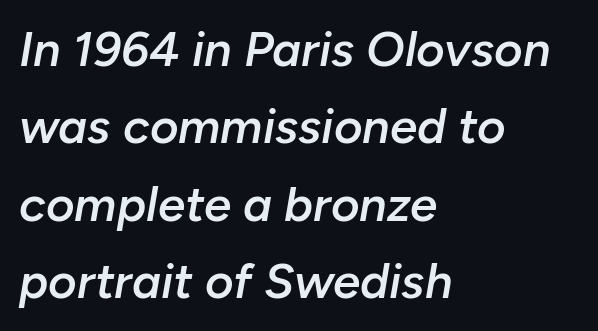
{"italic": "yes", "lean": "right", "slant_degrees": 10, "bold": "semi", "weight": "semibold", "width": "normal", "stroke_contrast": "low", "x_height": "medium", "monospaced": "no", "underline": "no", "align": "left", "line_spacing": "normal", "line_spacing_ratio": 1.58, "letter_spacing": "normal", "letter_spacing_em": 0.0, "glyph_px": 49}
